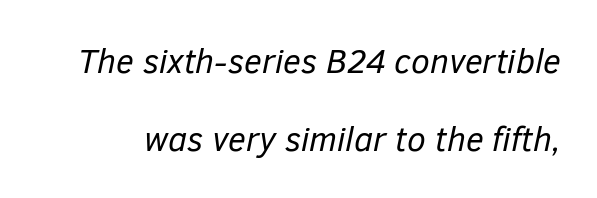
Q: Is the text bold? A: No.
Q: Is the text italic (slanted)? A: Yes, it leans right by about 12 degrees.
Q: Is the text underlined? A: No.
Q: Is the spacing between letters normal or unusually wide? A: Normal.
Q: Is the spacing between lines tight, normal or loose? A: Loose.
Q: Width (condensed, normal, or wide)? A: Normal.
Q: Stroke contrast? A: Low.
Q: x-height? A: Medium.
Q: Monospaced? A: No.
